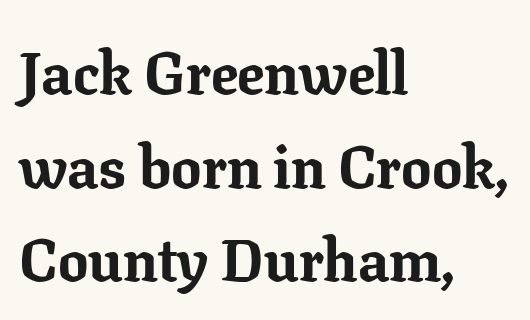
Q: Is the text bold? A: Yes.
Q: Is the text italic (slanted)? A: No, it is upright.
Q: Is the typeface a serif or a sans-serif typeface? A: Serif.
Q: Is the text underlined? A: No.
Q: How is the paragraph aligned? A: Left-aligned.
Q: Is the spacing between letters normal or unusually wide? A: Normal.
Q: Is the spacing between lines tight, normal or loose? A: Normal.
Q: Width (condensed, normal, or wide)? A: Normal.
Q: Stroke contrast? A: Low.
Q: x-height? A: Medium.
Q: Monospaced? A: No.
